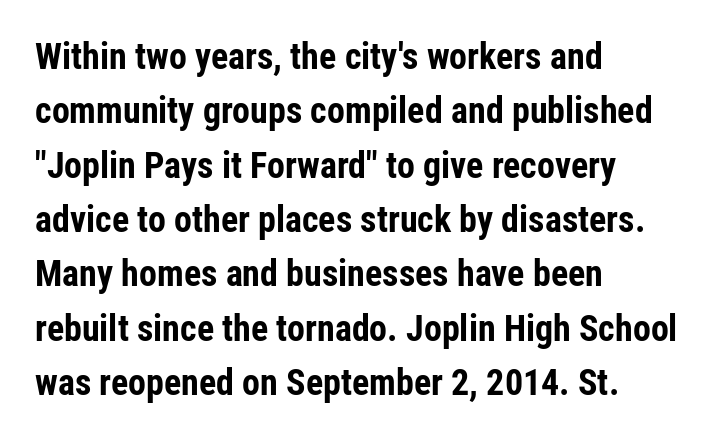
Q: Is the text bold? A: Yes.
Q: Is the text italic (slanted)? A: No, it is upright.
Q: Is the typeface a serif or a sans-serif typeface? A: Sans-serif.
Q: Is the text underlined? A: No.
Q: How is the paragraph aligned? A: Left-aligned.
Q: Is the spacing between letters normal or unusually wide? A: Normal.
Q: Is the spacing between lines tight, normal or loose? A: Normal.
Q: Width (condensed, normal, or wide)? A: Condensed.
Q: Stroke contrast? A: Low.
Q: x-height? A: Medium.
Q: Monospaced? A: No.
